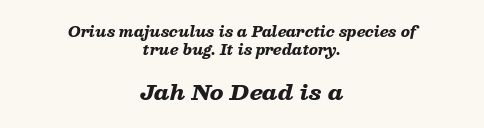
Q: Is the text bold? A: Yes.
Q: Is the text italic (slanted)? A: Yes, it leans right by about 13 degrees.
Q: Is the text underlined? A: No.
Q: How is the paragraph aligned? A: Centered.
Q: Is the spacing between letters normal or unusually wide? A: Normal.
Q: Is the spacing between lines tight, normal or loose? A: Normal.
Q: Which block of text is set in a larger size, the first (top) or the second (bottom)? A: The second (bottom) one.
